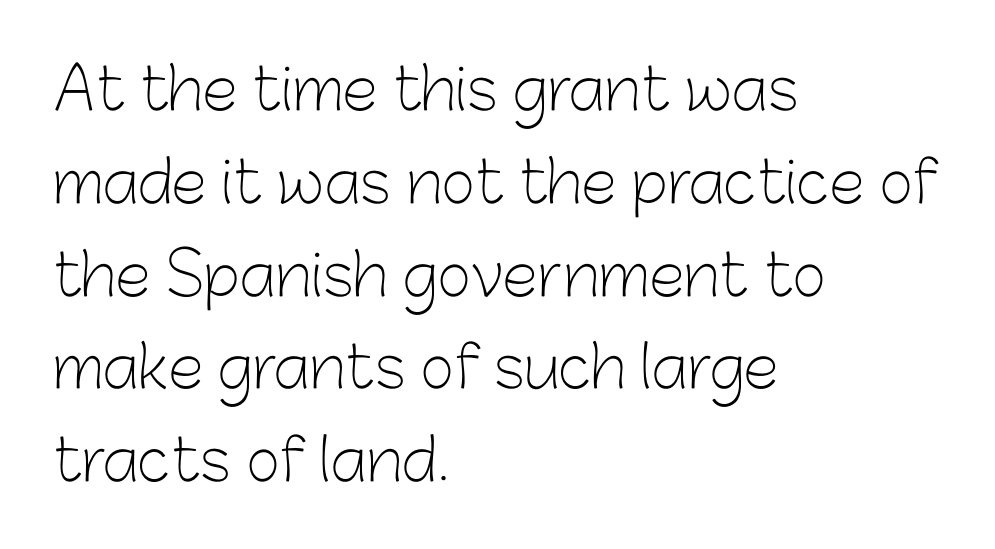
{"serif": "no", "italic": "no", "bold": "no", "weight": "light", "width": "normal", "stroke_contrast": "low", "x_height": "medium", "monospaced": "no", "underline": "no", "align": "left", "line_spacing": "normal", "line_spacing_ratio": 1.6, "letter_spacing": "normal", "letter_spacing_em": 0.0, "glyph_px": 58}
